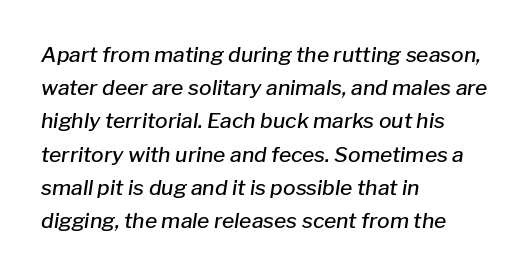
{"italic": "yes", "lean": "right", "slant_degrees": 8, "bold": "semi", "underline": "no", "align": "left", "line_spacing": "normal", "line_spacing_ratio": 1.58, "letter_spacing": "normal", "letter_spacing_em": 0.0, "glyph_px": 21}
